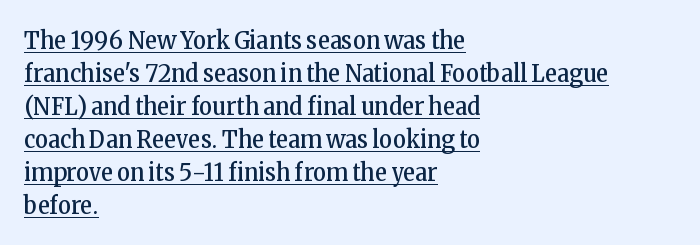
Is the letter spacing exaggerated? No — it looks like the ordinary default. Designer's note — italics off, roman on. Students, observe: this is what conventionally led text looks like. Layout note: lines flush left. Glance below the letters and you will spot a drawn line. Stems and bowls with no extra thickness — not bold.
